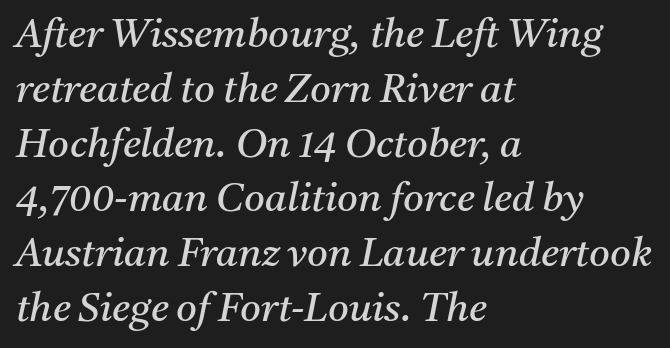
The passage shown stacks its lines at a standard gap. The lines are quadded left. Compared with ordinary roman type, these characters are visibly tilted. The face used here is rendered with its standard letterfit.
